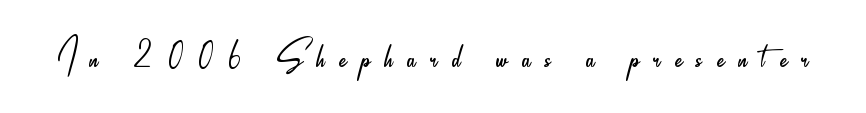
The typesetting does not lean heavy: it is not bold. Spacing verdict: proportional, widths tailored to each character. The glyphs are unaccompanied by any horizontal stroke below them. Tracking value appears strongly positive — letters spread wide. The designer went with a sans here, leaving each stem footless.
